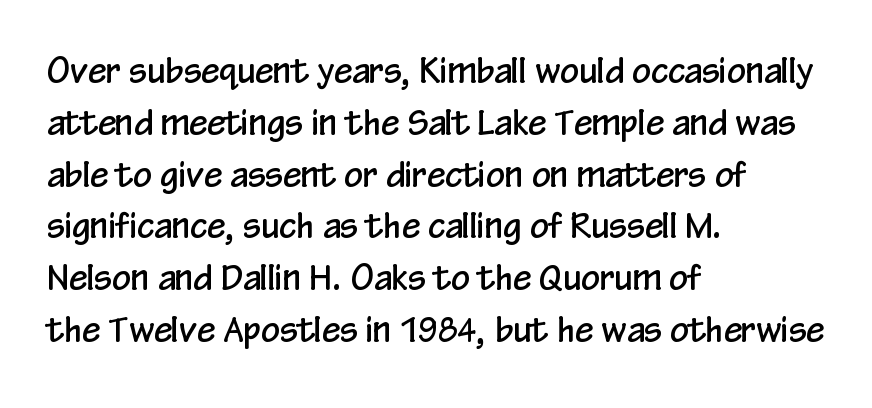
The image shows 33 px condensed sans-serif type, upright; set left-aligned, normal line spacing (1.57x), normal letter spacing, not underlined; low stroke contrast and a medium x-height.
